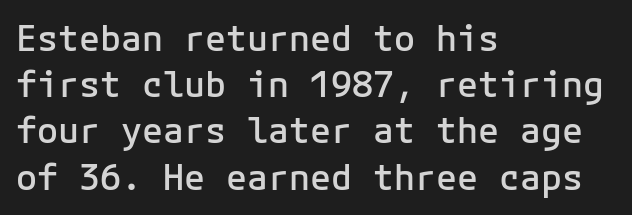
How heavy is the stroke? Medium-heavy — a semibold, shy of bold. A typesetter would label this face a sans. Bare-footed words on every line. This rendering leaves character spacing at its baseline value.
